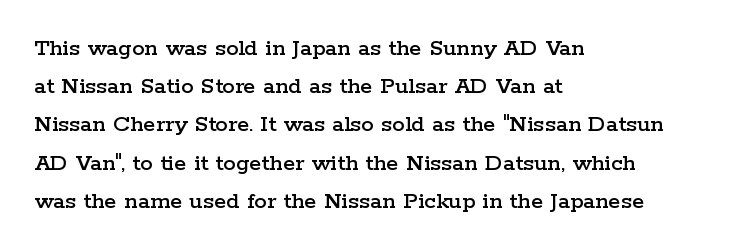
The image shows 25 px text type, upright; set left-aligned, normal line spacing (1.53x), normal letter spacing, not underlined.
